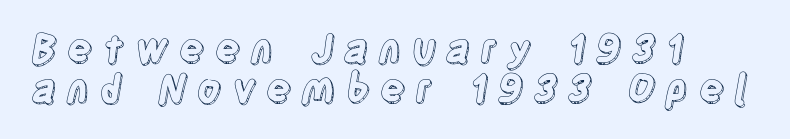
The image shows 38 px condensed type; set left-aligned, tight line spacing (1.04x), unusually wide letter spacing (+0.26 em), not underlined; a large x-height.
